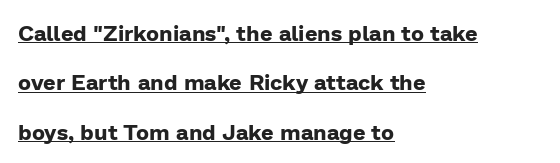
These words are printed bold, with thick strokes throughout. Caption: lettering with a line underneath. Leading is clearly above the norm, producing a sparse column. The setting favours the left margin, as ordinary paragraphs usually do. Tracking value appears to be zero — textbook default spacing.
